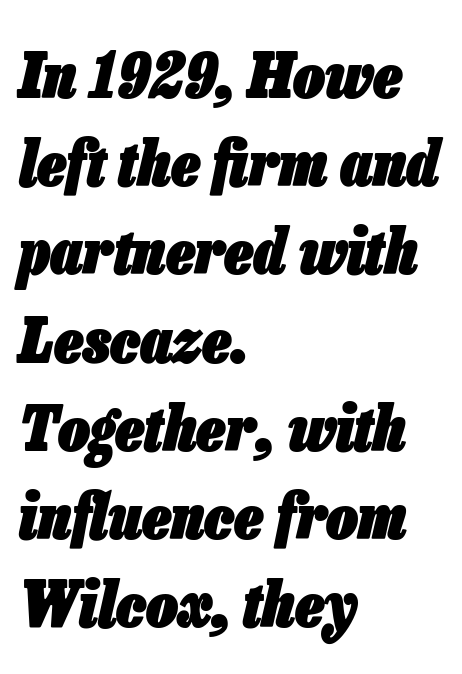
Q: Is the text bold? A: Yes.
Q: Is the text italic (slanted)? A: Yes, it leans right by about 13 degrees.
Q: Is the text underlined? A: No.
Q: How is the paragraph aligned? A: Left-aligned.
Q: Is the spacing between letters normal or unusually wide? A: Normal.
Q: Is the spacing between lines tight, normal or loose? A: Normal.
Q: Width (condensed, normal, or wide)? A: Condensed.
Q: Stroke contrast? A: Low.
Q: x-height? A: Medium.
Q: Monospaced? A: No.
